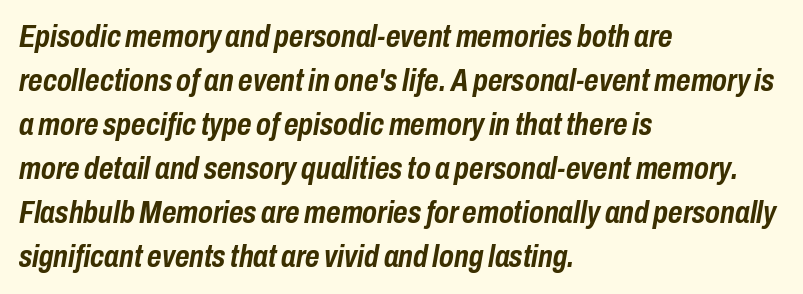
The image shows 31 px semibold, condensed type, italic (leaning right); set left-aligned, normal line spacing (1.42x), normal letter spacing, not underlined; low stroke contrast and a medium x-height.
